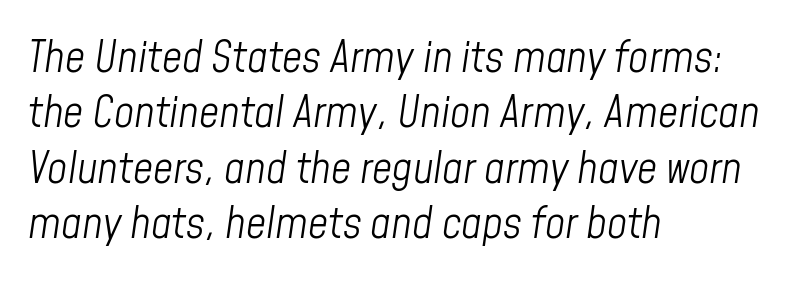
Q: Is the text bold? A: No.
Q: Is the text italic (slanted)? A: Yes, it leans right by about 8 degrees.
Q: Is the text underlined? A: No.
Q: How is the paragraph aligned? A: Left-aligned.
Q: Is the spacing between letters normal or unusually wide? A: Normal.
Q: Is the spacing between lines tight, normal or loose? A: Normal.
Q: Width (condensed, normal, or wide)? A: Condensed.
Q: Stroke contrast? A: Low.
Q: x-height? A: Medium.
Q: Monospaced? A: No.
